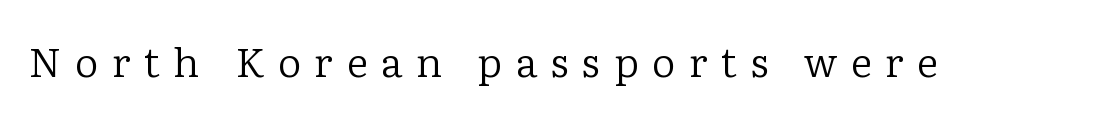
{"serif": "yes", "italic": "no", "bold": "no", "weight": "regular", "width": "normal", "stroke_contrast": "low", "x_height": "medium", "monospaced": "no", "underline": "no", "letter_spacing": "wide", "letter_spacing_em": 0.33, "glyph_px": 41}
